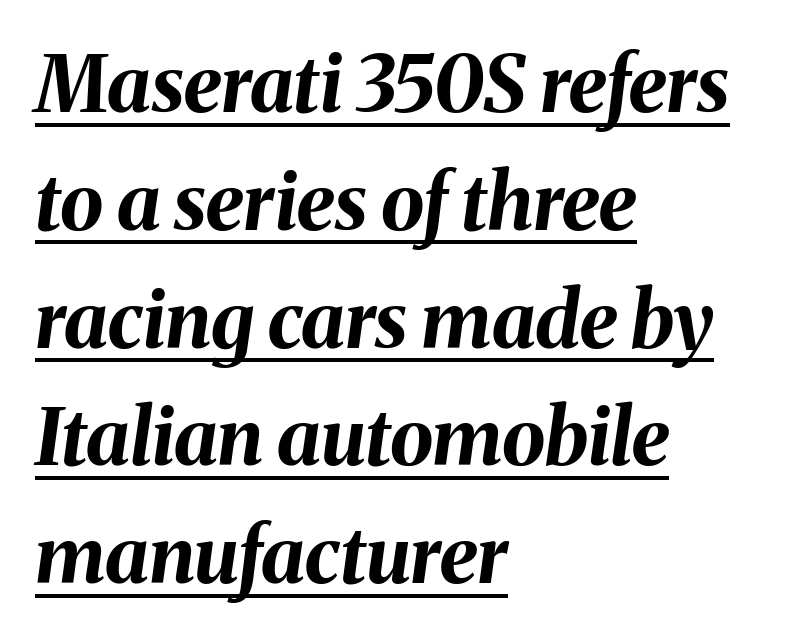
Q: Is the text bold? A: Yes.
Q: Is the text italic (slanted)? A: Yes, it leans right by about 8 degrees.
Q: Is the text underlined? A: Yes.
Q: How is the paragraph aligned? A: Left-aligned.
Q: Is the spacing between letters normal or unusually wide? A: Normal.
Q: Is the spacing between lines tight, normal or loose? A: Normal.
Q: Width (condensed, normal, or wide)? A: Normal.
Q: Stroke contrast? A: Medium.
Q: x-height? A: Medium.
Q: Monospaced? A: No.
